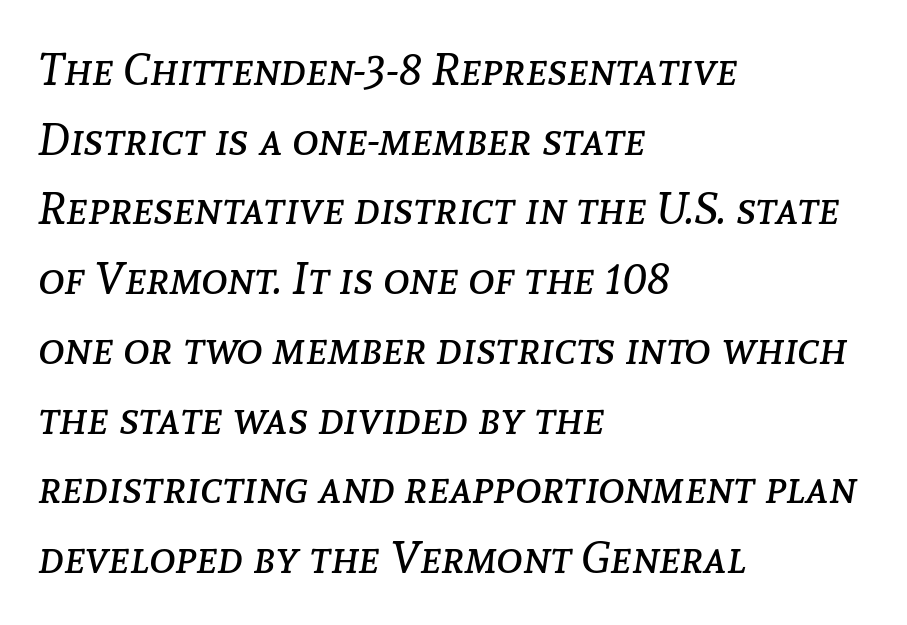
Q: Is the text bold? A: No.
Q: Is the text italic (slanted)? A: Yes, it leans right by about 8 degrees.
Q: Is the text underlined? A: No.
Q: How is the paragraph aligned? A: Left-aligned.
Q: Is the spacing between letters normal or unusually wide? A: Normal.
Q: Is the spacing between lines tight, normal or loose? A: Normal.
Q: Width (condensed, normal, or wide)? A: Normal.
Q: Stroke contrast? A: Low.
Q: x-height? A: Medium.
Q: Monospaced? A: No.
